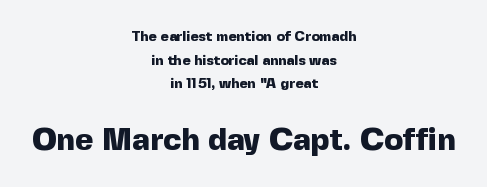
{"serif": "no", "italic": "no", "bold": "yes", "weight": "heavy", "width": "normal", "x_height": "medium", "monospaced": "no", "underline": "no", "align": "center", "line_spacing": "normal", "line_spacing_ratio": 1.69, "letter_spacing": "normal", "letter_spacing_em": 0.0, "larger_block": "second", "size_ratio": 2.21, "glyph_px": 31}
